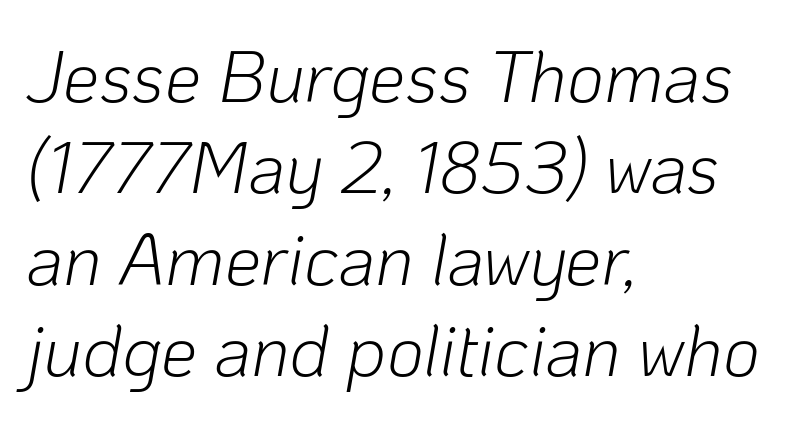
Q: Is the text bold? A: No.
Q: Is the text italic (slanted)? A: Yes, it leans right by about 10 degrees.
Q: Is the text underlined? A: No.
Q: How is the paragraph aligned? A: Left-aligned.
Q: Is the spacing between letters normal or unusually wide? A: Normal.
Q: Is the spacing between lines tight, normal or loose? A: Normal.
Q: Width (condensed, normal, or wide)? A: Normal.
Q: Stroke contrast? A: Low.
Q: x-height? A: Medium.
Q: Monospaced? A: No.
